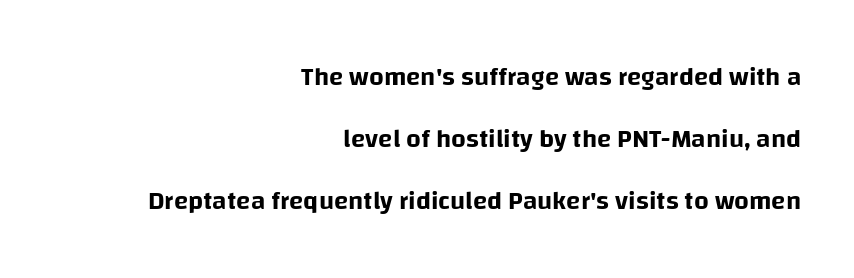
Horizontal alignment here is rightward, an uncommon choice for prose. When letters stand straight like this, we call the style roman or upright. The glyphs are unaccompanied by any horizontal stroke below them. The lines are spread far apart with generous leading. Between one letter and the next there's only the usual sliver of space.
